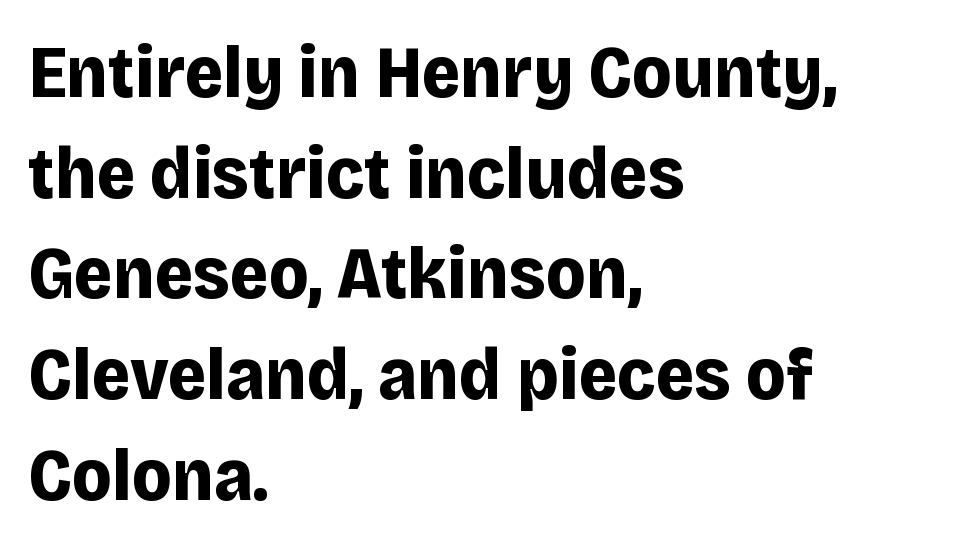
{"serif": "no", "italic": "no", "bold": "yes", "weight": "bold", "width": "normal", "stroke_contrast": "low", "x_height": "large", "monospaced": "no", "underline": "no", "align": "left", "line_spacing": "normal", "line_spacing_ratio": 1.36, "letter_spacing": "normal", "letter_spacing_em": 0.0, "glyph_px": 74}
